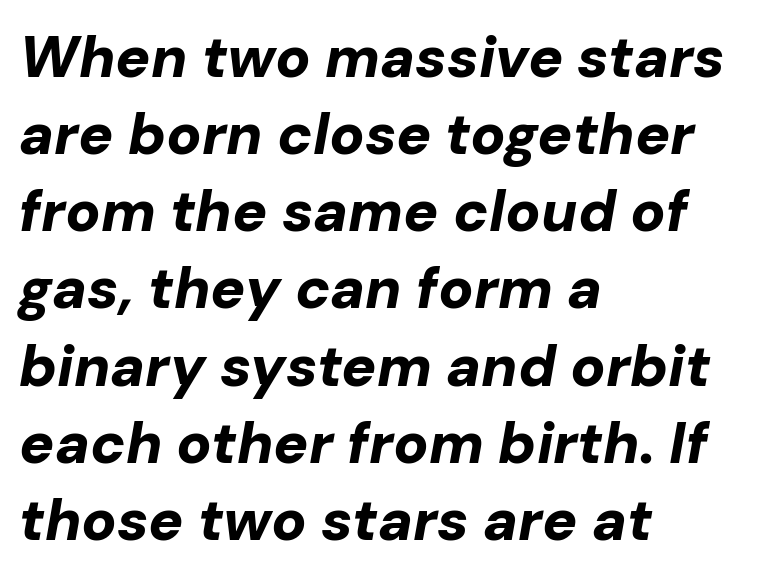
{"italic": "yes", "lean": "right", "slant_degrees": 10, "bold": "yes", "weight": "bold", "width": "normal", "stroke_contrast": "low", "x_height": "medium", "monospaced": "no", "underline": "no", "align": "left", "line_spacing": "normal", "line_spacing_ratio": 1.33, "letter_spacing": "normal", "letter_spacing_em": 0.0, "glyph_px": 58}
